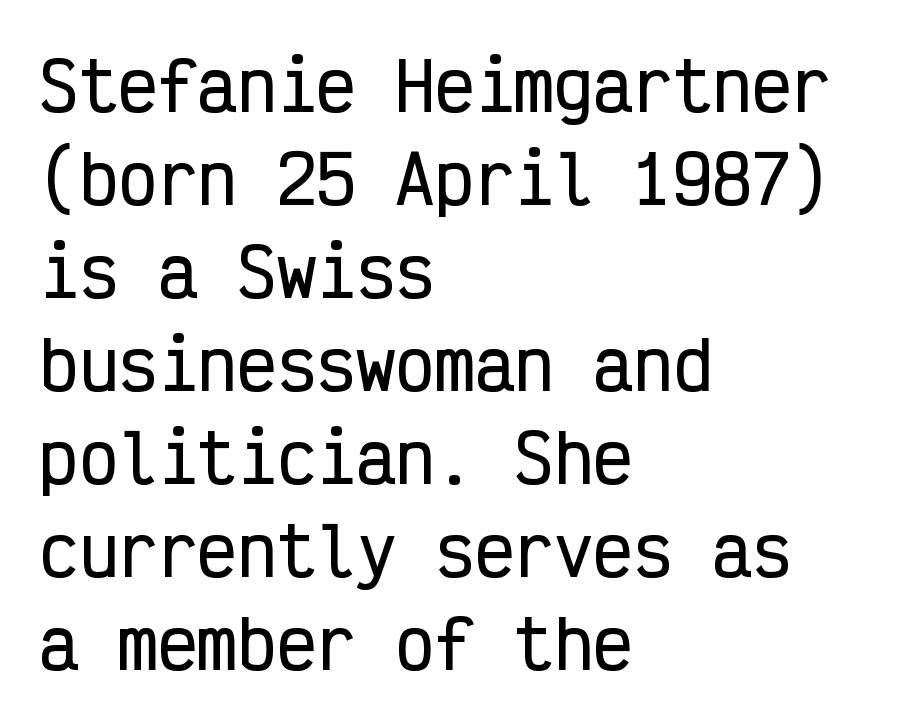
Words float on clear page, feet unadorned. How would I describe the line gaps? Plain and ordinary. If you drew a ruler down the left edge, every line would touch it. Upright lettering throughout. Words appear dense and cohesive because spacing is normal.
